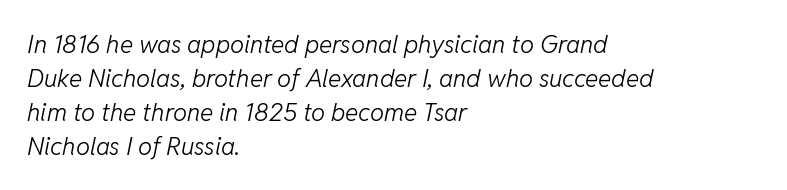
The font's italic variant was chosen for this text. The lines sit at an ordinary, default distance from one another. The words here are not underlined. The font is comparable to plain body text, perhaps lighter. A student would call this left alignment; a typographer would say flush left, rag right.
